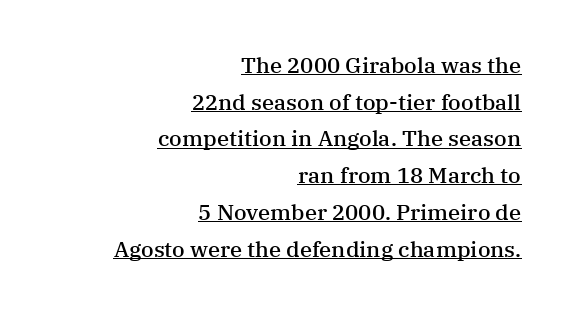
{"italic": "no", "bold": "semi", "underline": "yes", "align": "right", "line_spacing": "normal", "line_spacing_ratio": 1.67, "letter_spacing": "normal", "letter_spacing_em": 0.0, "glyph_px": 22}
